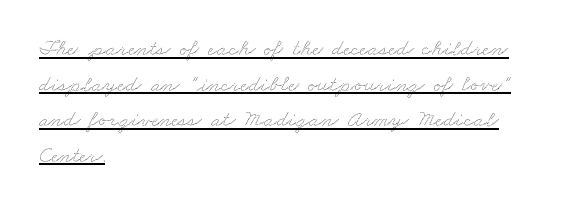
Q: Is the text underlined? A: Yes.
Q: How is the paragraph aligned? A: Left-aligned.
Q: Is the spacing between letters normal or unusually wide? A: Normal.
Q: Is the spacing between lines tight, normal or loose? A: Normal.
